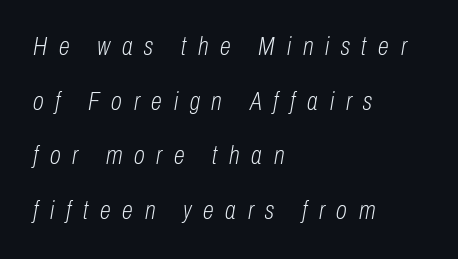
Underlining? Definitely not there. Yep, that's italic — everything's leaning. Rows of type keep a wide berth in the vertical direction. The text block is weighted toward the left margin, trailing off unevenly rightward. The passage shown has open, widely tracked lettering throughout. The weight tops out at a normal text grade.
